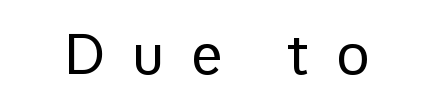
{"serif": "no", "italic": "no", "bold": "no", "weight": "regular", "width": "normal", "stroke_contrast": "low", "x_height": "medium", "monospaced": "no", "underline": "no", "letter_spacing": "wide", "letter_spacing_em": 0.46, "glyph_px": 57}
